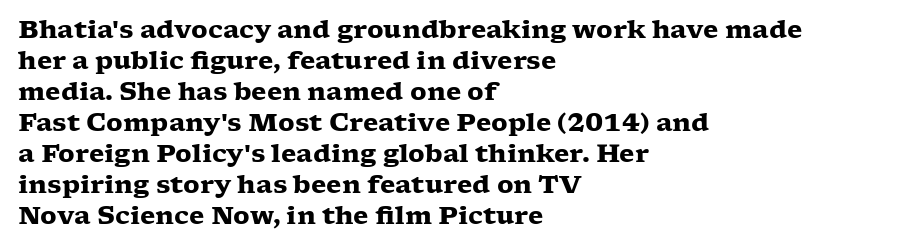
The image shows 25 px bold type, upright; set left-aligned, line spacing 1.24x, normal letter spacing, not underlined.
